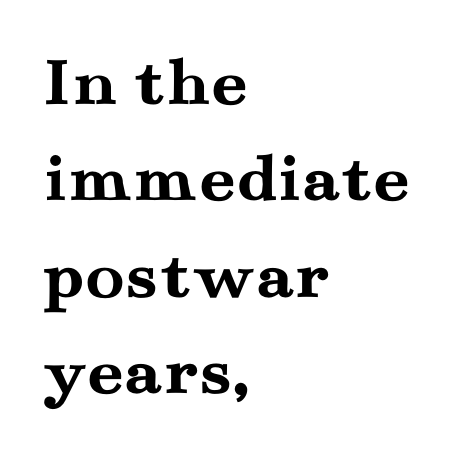
Leftover space on each line is placed entirely after the last word. Strokes here are thick enough to call this a true bold. Just letters on the line, the space beneath them empty. Evenly set lines give the paragraph a standard silhouette. Tracking value appears to be zero — textbook default spacing. This sample has the flowing, uneven cadence of proportional lettering.
